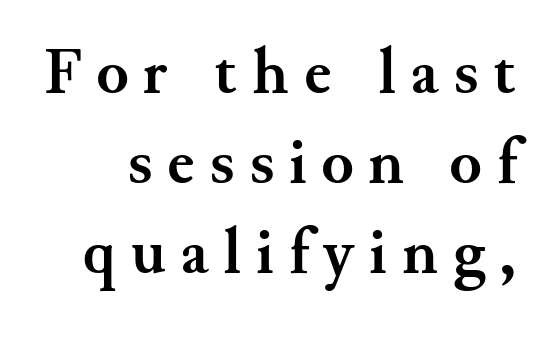
Are there feet on the stems? There are — it's a serif. The leading is moderate, giving the passage an even texture. Compared with typical body copy, the letter spacing here is much looser. The face used here has the dense, thick strokes of a bold. Every character sits straight up, as roman type does.
